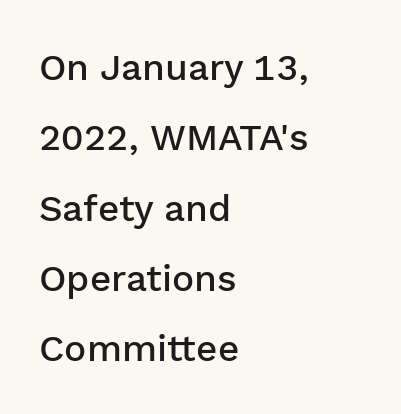
{"serif": "no", "italic": "no", "bold": "semi", "weight": "semibold", "width": "normal", "stroke_contrast": "low", "x_height": "medium", "monospaced": "no", "underline": "no", "align": "left", "line_spacing": "loose", "line_spacing_ratio": 1.9, "letter_spacing": "normal", "letter_spacing_em": 0.0, "glyph_px": 37}
